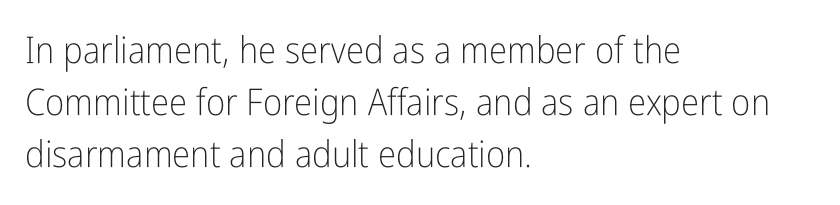
This sample keeps an unexceptional amount of space between lines. Glyph-to-glyph distance matches everyday printed text. The strip under each line holds only bare page. Unlike italic type, these characters show no tilt at all.
